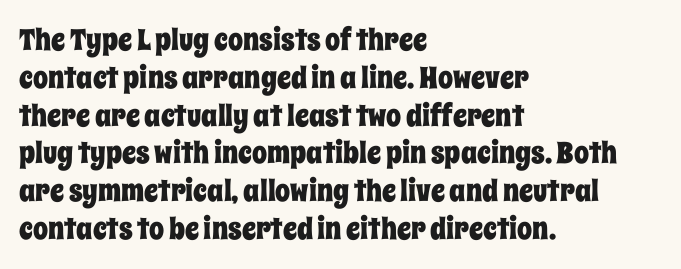
The image shows 30 px condensed type, upright; set left-aligned, normal line spacing (1.26x), normal letter spacing, not underlined; low stroke contrast and a large x-height.
